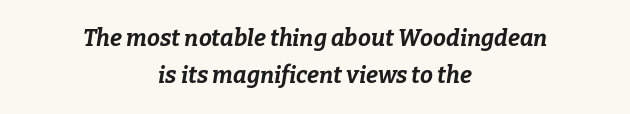
{"italic": "yes", "lean": "right", "slant_degrees": 9, "bold": "yes", "underline": "no", "align": "center", "line_spacing": "normal", "line_spacing_ratio": 1.59, "letter_spacing": "normal", "letter_spacing_em": 0.0, "glyph_px": 23}
